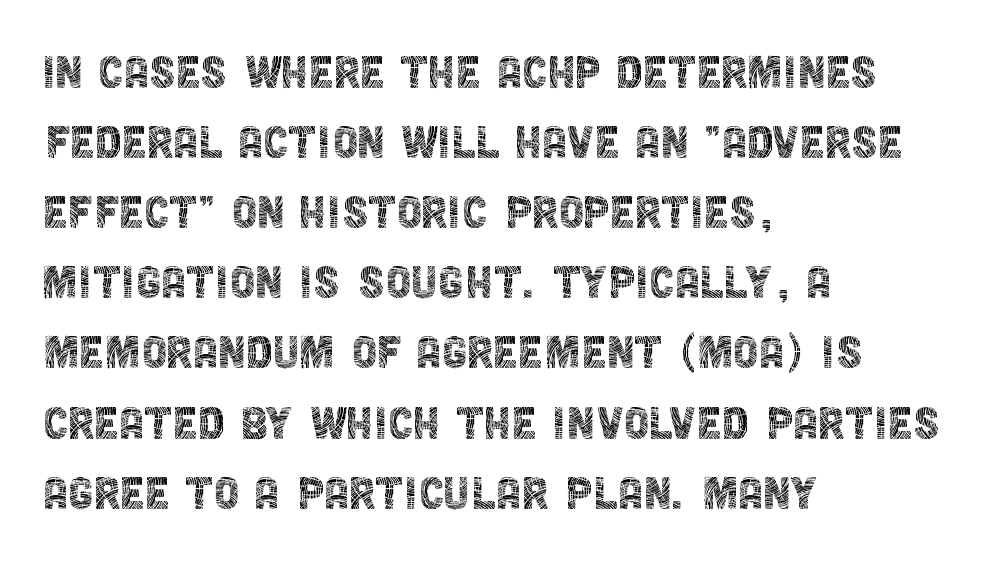
Q: Is the text bold? A: No.
Q: Is the text italic (slanted)? A: No, it is upright.
Q: Is the typeface a serif or a sans-serif typeface? A: Sans-serif.
Q: Is the text underlined? A: No.
Q: How is the paragraph aligned? A: Left-aligned.
Q: Is the spacing between letters normal or unusually wide? A: Normal.
Q: Width (condensed, normal, or wide)? A: Condensed.
Q: x-height? A: Large.
Q: Monospaced? A: No.
